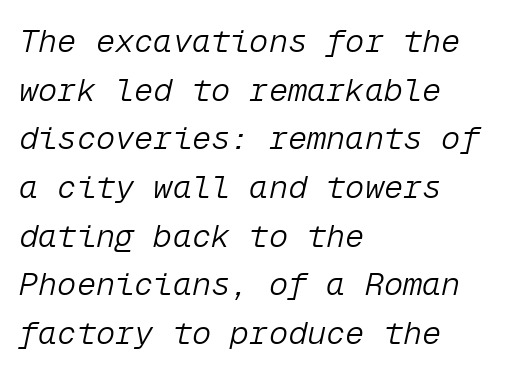
Short and long lines alike share a common starting point at left. The face used here is monospaced, like something from a code editor. A quiet, ordinary-to-light weight characterises the typeface. The space between consecutive lines is moderate. Does extra space separate the letters? No, they use regular spacing. Words float on clear page, feet unadorned.
